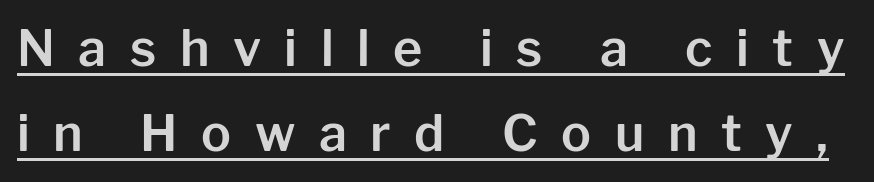
Q: Is the text italic (slanted)? A: No, it is upright.
Q: Is the typeface a serif or a sans-serif typeface? A: Sans-serif.
Q: Is the text underlined? A: Yes.
Q: Is the spacing between letters normal or unusually wide? A: Unusually wide.
Q: Width (condensed, normal, or wide)? A: Normal.
Q: Stroke contrast? A: Low.
Q: x-height? A: Medium.
Q: Monospaced? A: No.
